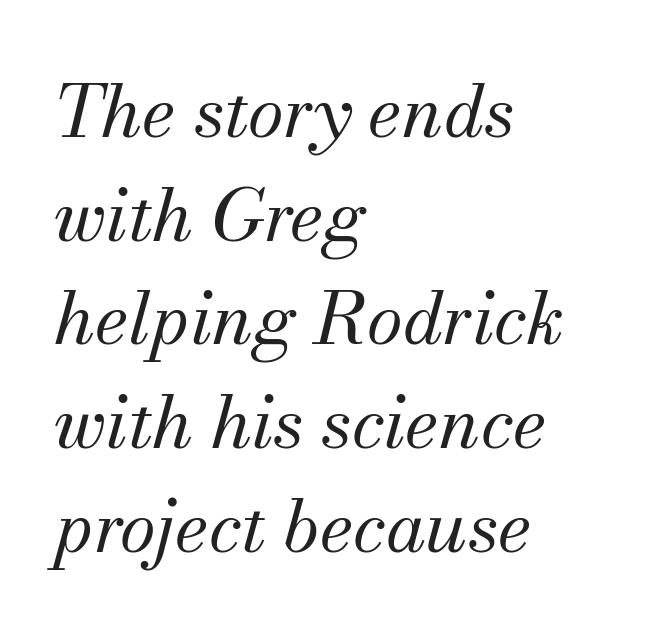
{"serif": "yes", "italic": "yes", "lean": "right", "slant_degrees": 13, "bold": "no", "weight": "regular", "width": "normal", "stroke_contrast": "medium", "x_height": "small", "monospaced": "no", "underline": "no", "align": "left", "line_spacing": "normal", "line_spacing_ratio": 1.42, "letter_spacing": "normal", "letter_spacing_em": 0.0, "glyph_px": 73}
